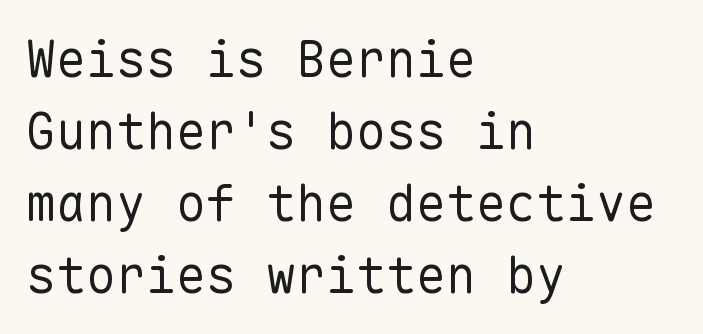
Anything drawn beneath the words? Only blank space. Upright lettering throughout. Look at the tracking — it's just the regular setting, nothing added. Serifs: no, the terminals of the letterforms are clean. Looks like terminal output: every glyph gets an equal slot. Rows of type keep a routine distance in the vertical direction.
